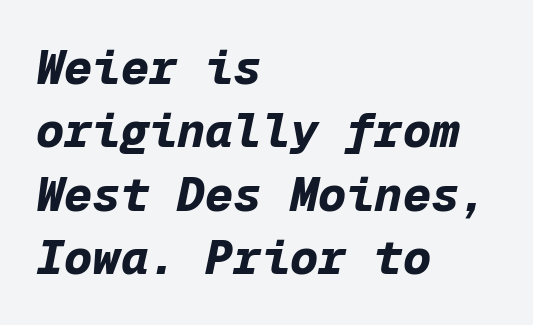
The image shows 47 px bold type, italic (leaning right), monospaced; set left-aligned, normal line spacing (1.35x), normal letter spacing, not underlined; low stroke contrast and a medium x-height.
